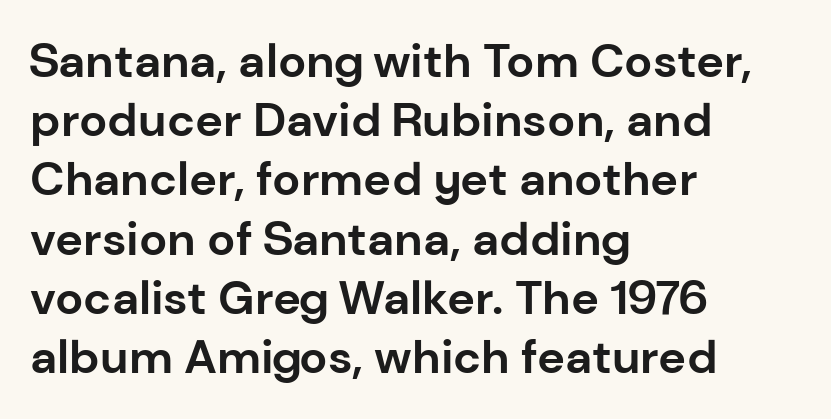
Q: Is the text bold? A: Yes.
Q: Is the text italic (slanted)? A: No, it is upright.
Q: Is the typeface a serif or a sans-serif typeface? A: Sans-serif.
Q: Is the text underlined? A: No.
Q: How is the paragraph aligned? A: Left-aligned.
Q: Is the spacing between letters normal or unusually wide? A: Normal.
Q: Is the spacing between lines tight, normal or loose? A: Normal.
Q: Width (condensed, normal, or wide)? A: Normal.
Q: Stroke contrast? A: Low.
Q: x-height? A: Medium.
Q: Monospaced? A: No.
